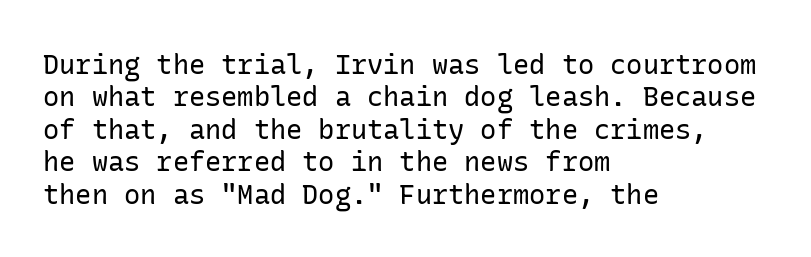
The font is comparable to plain body text, perhaps lighter. Line starts are locked; line ends wander. Nothing unusual about the tracking: characters are spaced as the font intends. The type sits square on the baseline with zero lean. Rule under the text: the space is simply empty.
